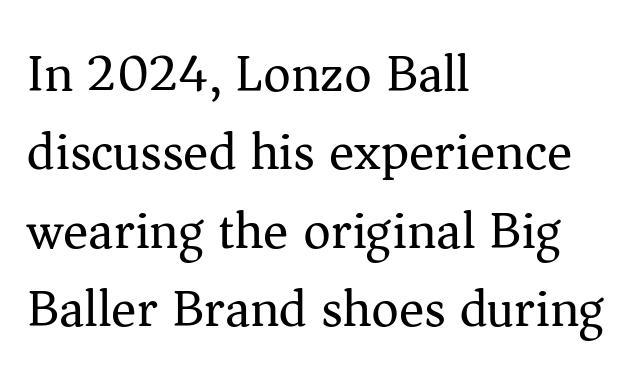
The image shows 53 px regular-weight serif type, upright; set left-aligned, normal line spacing (1.48x), normal letter spacing, not underlined; medium stroke contrast and a medium x-height.
